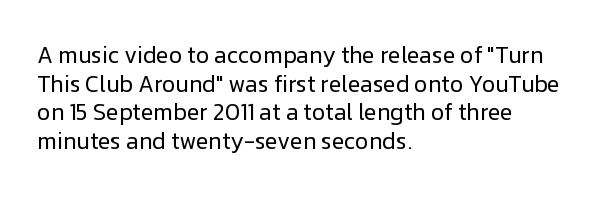
Q: Is the text bold? A: No.
Q: Is the text italic (slanted)? A: No, it is upright.
Q: Is the text underlined? A: No.
Q: How is the paragraph aligned? A: Left-aligned.
Q: Is the spacing between letters normal or unusually wide? A: Normal.
Q: Is the spacing between lines tight, normal or loose? A: Normal.
